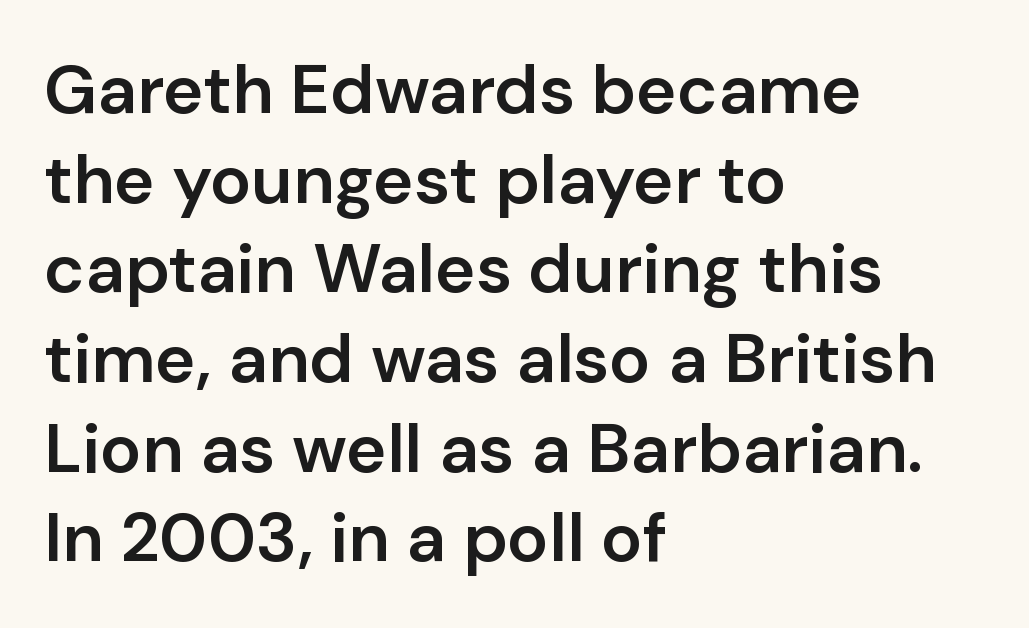
On the weight axis this lands at semibold, roughly 600. Note the varied advance widths — an 'i' is clearly narrower than an 'm'. Are there feet on the stems? There aren't — it's a sans. Unmarked baselines from the first word to the last. Every character sits straight up, as roman type does.
